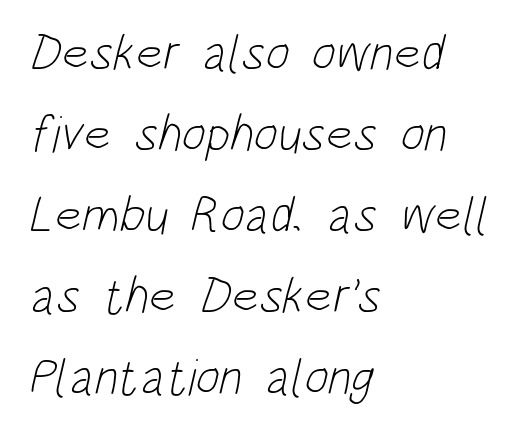
Q: Is the text bold? A: No.
Q: Is the typeface a serif or a sans-serif typeface? A: Sans-serif.
Q: Is the text underlined? A: No.
Q: How is the paragraph aligned? A: Left-aligned.
Q: Is the spacing between letters normal or unusually wide? A: Normal.
Q: Is the spacing between lines tight, normal or loose? A: Normal.
Q: Width (condensed, normal, or wide)? A: Condensed.
Q: Stroke contrast? A: Low.
Q: x-height? A: Large.
Q: Monospaced? A: No.
